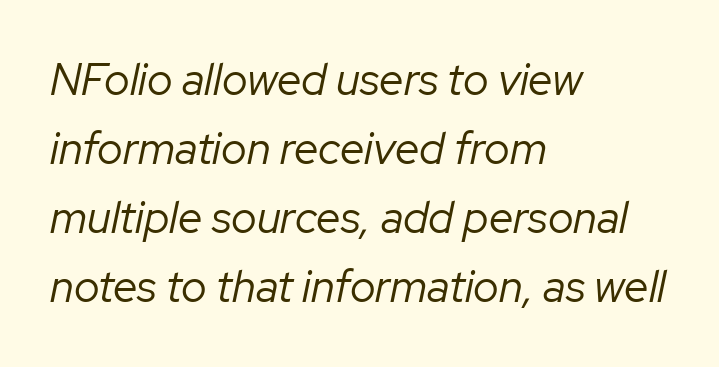
The image shows 44 px regular-weight type, italic (leaning right); set left-aligned, normal line spacing (1.57x), normal letter spacing, not underlined; low stroke contrast and a medium x-height.
